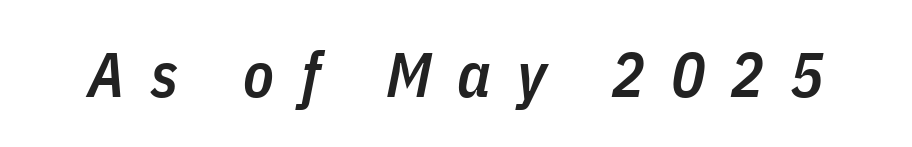
Q: Is the text bold? A: Semi-bold.
Q: Is the text italic (slanted)? A: Yes, it leans right by about 11 degrees.
Q: Is the text underlined? A: No.
Q: Is the spacing between letters normal or unusually wide? A: Unusually wide.
Q: Width (condensed, normal, or wide)? A: Condensed.
Q: Stroke contrast? A: Low.
Q: x-height? A: Medium.
Q: Monospaced? A: No.
